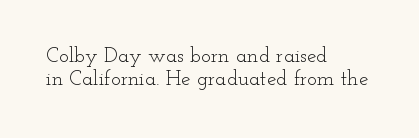
{"italic": "no", "bold": "no", "underline": "no", "align": "left", "line_spacing": "tight", "line_spacing_ratio": 1.11, "letter_spacing": "normal", "letter_spacing_em": 0.0, "glyph_px": 21}
